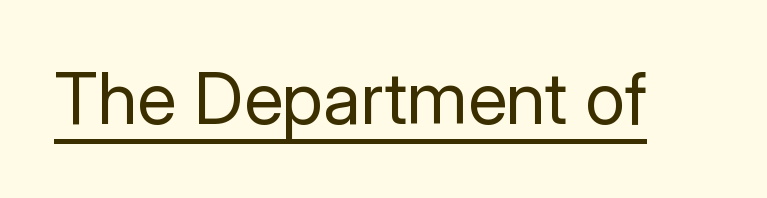
Character widths vary here, with narrow letters taking less room than wide ones. Inter-character spacing is left at the font's built-in metrics. Ascenders rise straight up at ninety degrees. A typesetter would label this face a sans.
